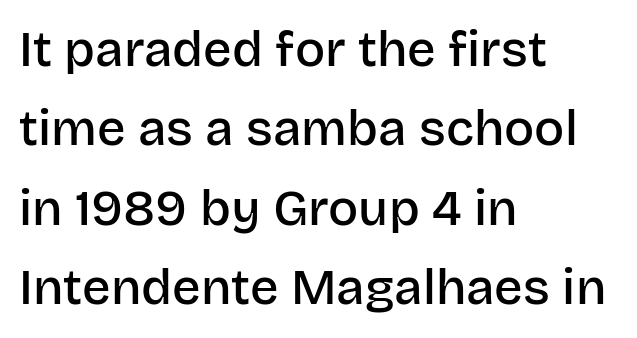
The space directly below the letters is spotless. Casual observation: everything's shoved over to the left. This is sans-serif lettering, the kind often seen on screens and signage. What's the leading like? Ordinary, nothing unusual.
